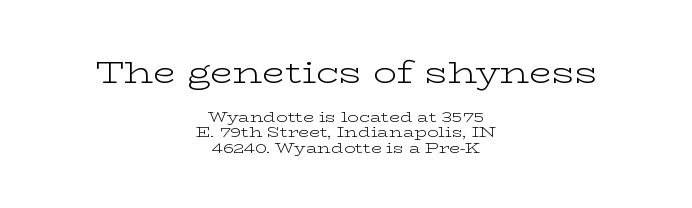
{"serif": "yes", "italic": "no", "bold": "no", "weight": "light", "width": "wide", "stroke_contrast": "low", "x_height": "medium", "monospaced": "no", "underline": "no", "align": "center", "line_spacing": "tight", "line_spacing_ratio": 1.1, "letter_spacing": "normal", "letter_spacing_em": 0.0, "larger_block": "first", "size_ratio": 2.14, "glyph_px": 30}
